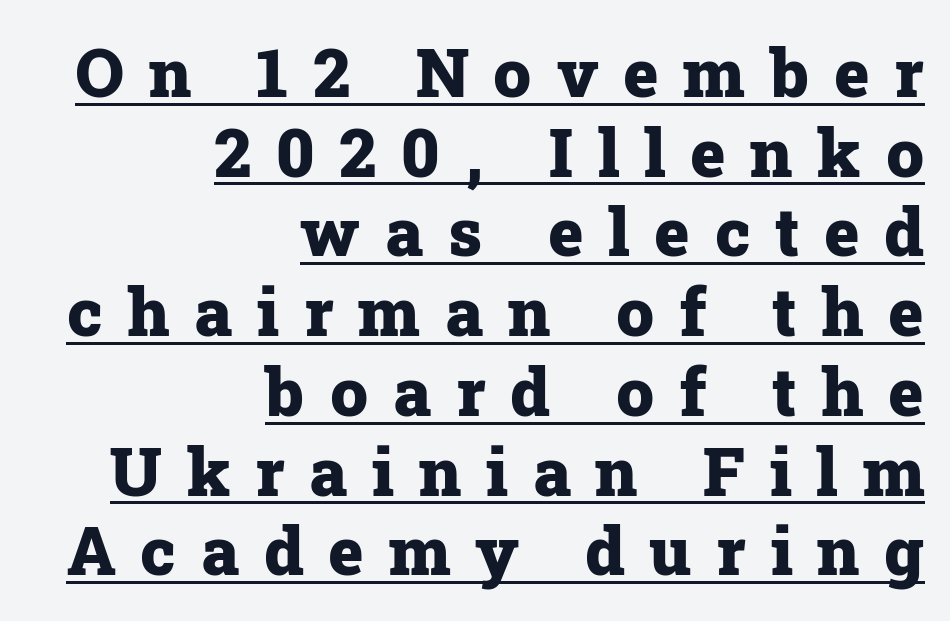
Q: Is the text bold? A: Yes.
Q: Is the text italic (slanted)? A: No, it is upright.
Q: Is the typeface a serif or a sans-serif typeface? A: Serif.
Q: Is the text underlined? A: Yes.
Q: How is the paragraph aligned? A: Right-aligned.
Q: Is the spacing between letters normal or unusually wide? A: Unusually wide.
Q: Width (condensed, normal, or wide)? A: Normal.
Q: Stroke contrast? A: Low.
Q: x-height? A: Medium.
Q: Monospaced? A: No.
